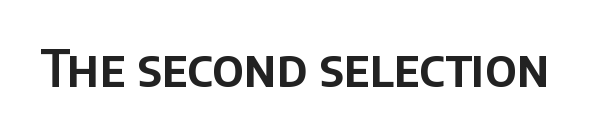
The image shows 51 px sans-serif type, upright; set normal letter spacing, not underlined; low stroke contrast and a large x-height.
